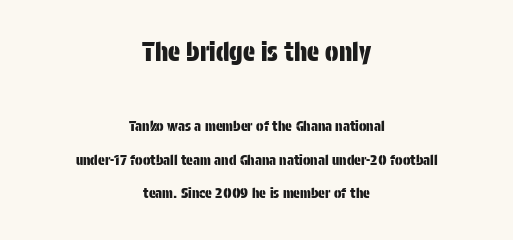
The image shows 25 px text type, upright; set centered, loose line spacing (2.4x), normal letter spacing, not underlined; the first (top) block is 1.79x larger.
